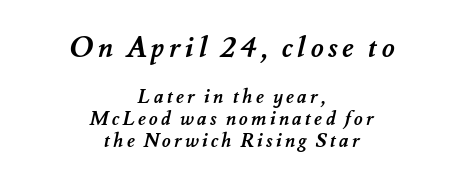
{"bold": "yes", "weight": "semibold", "width": "normal", "stroke_contrast": "medium", "x_height": "small", "monospaced": "no", "underline": "no", "align": "center", "line_spacing": "tight", "line_spacing_ratio": 1.14, "larger_block": "first", "size_ratio": 1.47, "glyph_px": 28}
